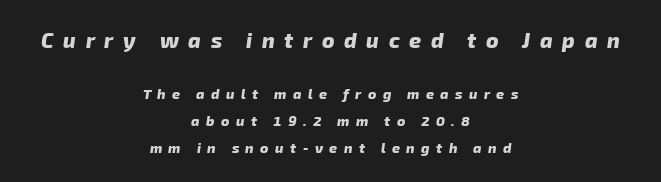
Strong, thick strokes mark this as bold type. Bigger letters appear in the top chunk; the bottom chunk is reduced. The rendering inserts visible extra space after every character. Leftover space on each line is divided equally before and after the words. Plain, unruled lines of type. Successive baselines arrive slowly, with a big drop between each.
